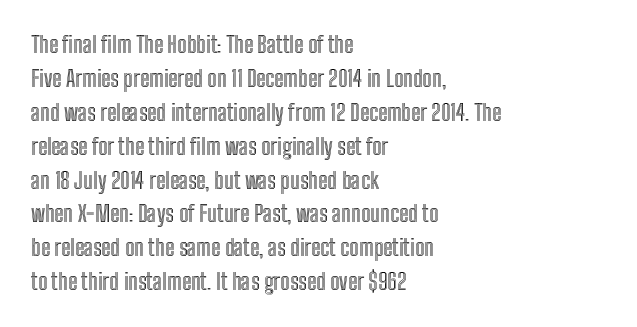
Q: Is the text italic (slanted)? A: No, it is upright.
Q: Is the text underlined? A: No.
Q: How is the paragraph aligned? A: Left-aligned.
Q: Is the spacing between letters normal or unusually wide? A: Normal.
Q: Is the spacing between lines tight, normal or loose? A: Normal.
